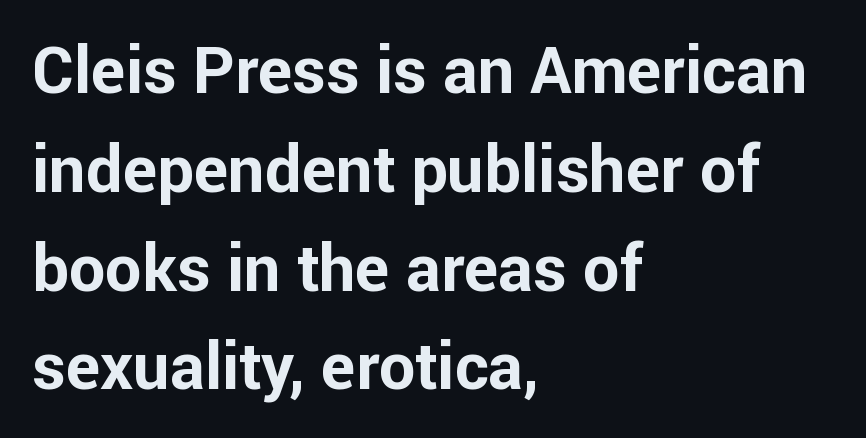
Q: Is the text bold? A: Yes.
Q: Is the text italic (slanted)? A: No, it is upright.
Q: Is the typeface a serif or a sans-serif typeface? A: Sans-serif.
Q: Is the text underlined? A: No.
Q: How is the paragraph aligned? A: Left-aligned.
Q: Is the spacing between letters normal or unusually wide? A: Normal.
Q: Is the spacing between lines tight, normal or loose? A: Normal.
Q: Width (condensed, normal, or wide)? A: Normal.
Q: Stroke contrast? A: Low.
Q: x-height? A: Medium.
Q: Monospaced? A: No.
